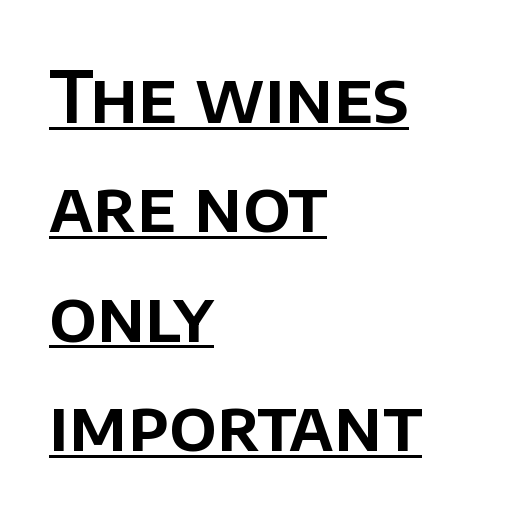
{"serif": "no", "italic": "no", "width": "normal", "stroke_contrast": "low", "x_height": "large", "monospaced": "no", "underline": "yes", "align": "left", "line_spacing": "normal", "line_spacing_ratio": 1.54, "letter_spacing": "normal", "letter_spacing_em": 0.0, "glyph_px": 71}
